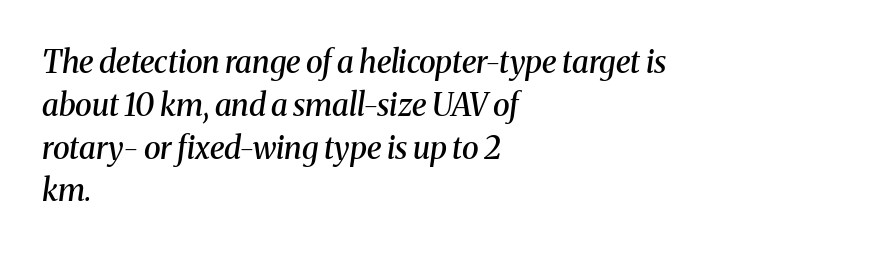
The image shows 31 px semibold serif type, italic (leaning right); set left-aligned, normal line spacing (1.38x), normal letter spacing, not underlined; medium stroke contrast and a medium x-height.
